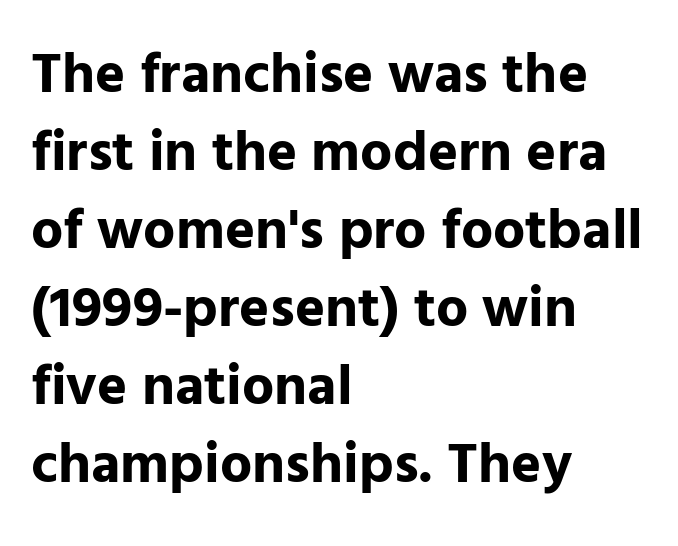
The image shows 57 px bold sans-serif type, upright; set left-aligned, normal line spacing (1.37x), normal letter spacing, not underlined; low stroke contrast and a medium x-height.
